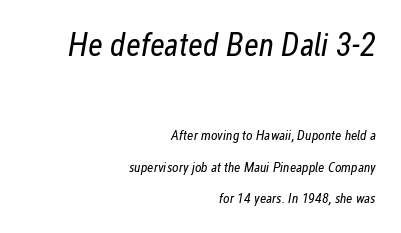
{"italic": "yes", "lean": "right", "slant_degrees": 12, "bold": "no", "weight": "regular", "width": "condensed", "stroke_contrast": "low", "x_height": "medium", "monospaced": "no", "underline": "no", "align": "right", "line_spacing": "loose", "line_spacing_ratio": 2.28, "letter_spacing": "normal", "letter_spacing_em": 0.0, "larger_block": "first", "size_ratio": 2.36, "glyph_px": 33}
